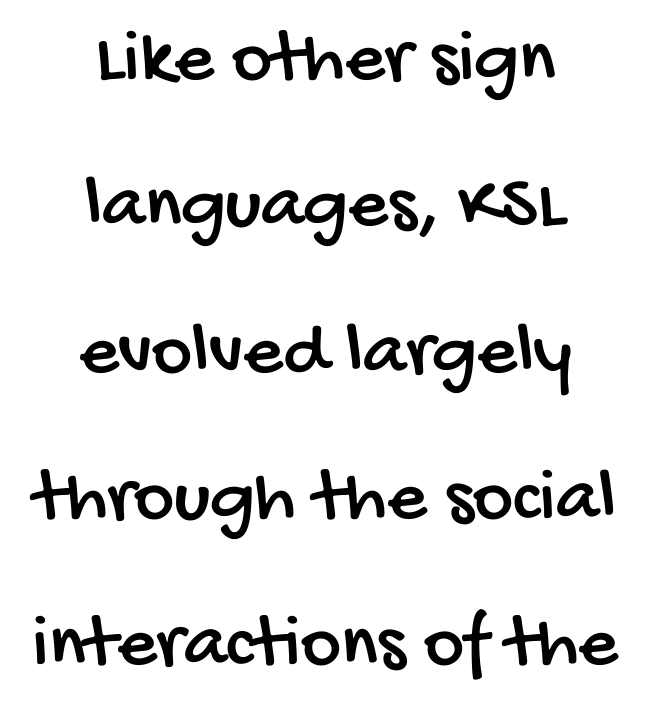
The image shows 77 px condensed sans-serif type; set centered, loose line spacing (1.9x), normal letter spacing, not underlined; low stroke contrast and a large x-height.
